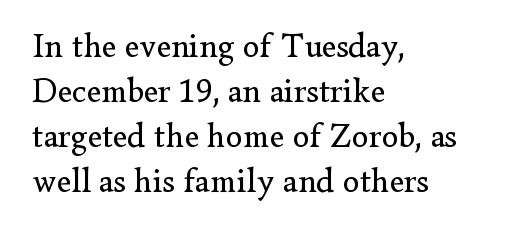
The image shows 34 px regular-weight serif type, upright; set left-aligned, normal line spacing (1.32x), normal letter spacing, not underlined; low stroke contrast and a small x-height.
